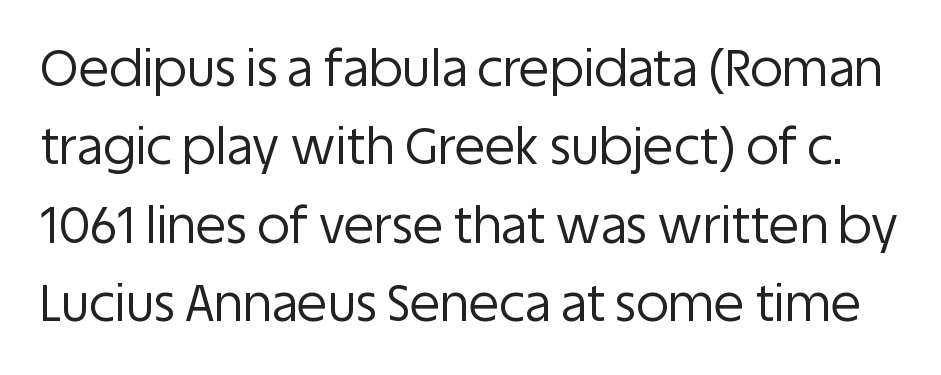
The words here are not underlined. The passage shown is typed in a proportional face where columns would drift. Ink coverage per letter is moderate at most. The characters display no serif detailing; their extremities are plain.
